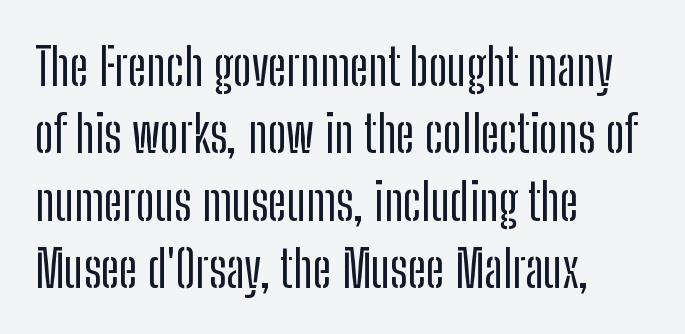
The image shows 51 px condensed sans-serif type, upright; set left-aligned, normal line spacing (1.32x), normal letter spacing, not underlined; low stroke contrast and a medium x-height.
